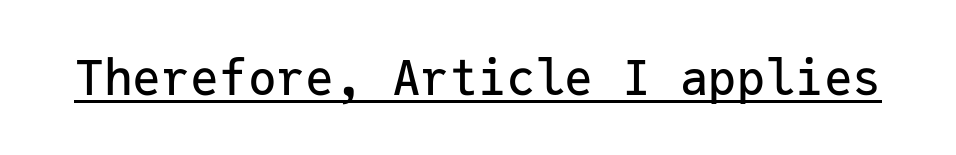
The font family rendered here belongs to the sans-serif group. This sample uses plain, unmodified letter spacing. These characters rest on top of a visible drawn line. A typesetter would call this monospace, since all characters share one set width. The axis of the letterforms is exactly vertical.
